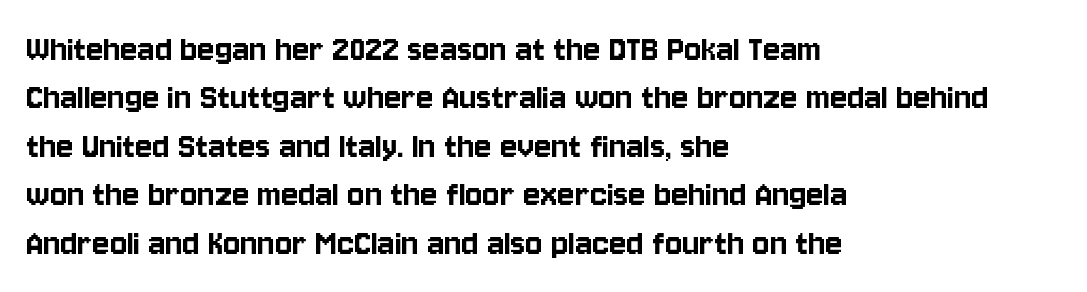
The image shows 40 px condensed sans-serif type, upright; set left-aligned, line spacing 1.21x, normal letter spacing, not underlined; low stroke contrast and a large x-height.
